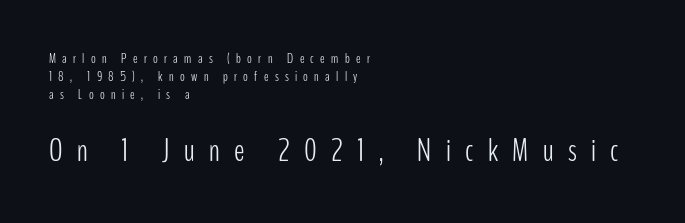
{"serif": "no", "italic": "no", "bold": "no", "weight": "light", "width": "condensed", "stroke_contrast": "low", "x_height": "medium", "monospaced": "no", "underline": "no", "align": "left", "line_spacing": "normal", "line_spacing_ratio": 1.3, "letter_spacing": "wide", "letter_spacing_em": 0.45, "larger_block": "second", "size_ratio": 2.29, "glyph_px": 32}
